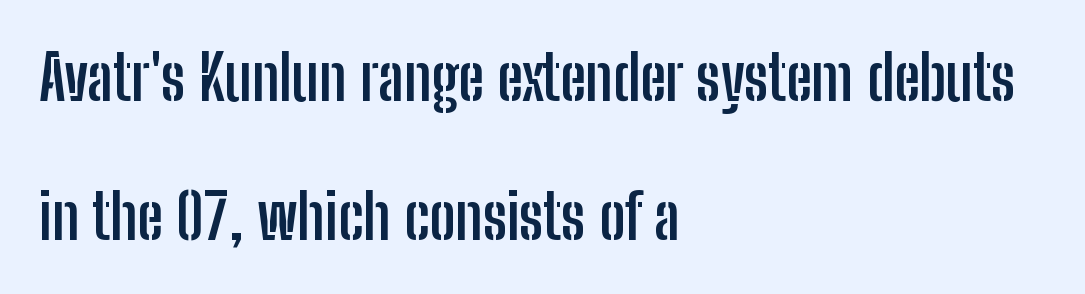
Q: Is the text bold? A: Yes.
Q: Is the text italic (slanted)? A: No, it is upright.
Q: Is the typeface a serif or a sans-serif typeface? A: Sans-serif.
Q: Is the text underlined? A: No.
Q: How is the paragraph aligned? A: Left-aligned.
Q: Is the spacing between letters normal or unusually wide? A: Normal.
Q: Is the spacing between lines tight, normal or loose? A: Loose.
Q: Width (condensed, normal, or wide)? A: Condensed.
Q: Stroke contrast? A: Low.
Q: x-height? A: Medium.
Q: Monospaced? A: No.
